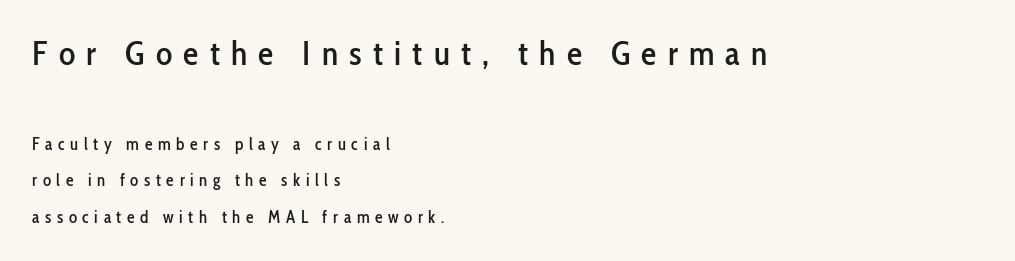
The image shows 34 px condensed sans-serif type, upright; set left-aligned, loose line spacing (2.16x), unusually wide letter spacing (+0.33 em), not underlined; the first (top) block is 2.0x larger; low stroke contrast and a medium x-height.
